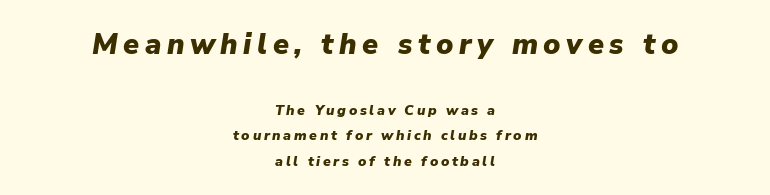
Q: Is the text bold? A: Yes.
Q: Is the text italic (slanted)? A: Yes, it leans right by about 9 degrees.
Q: Is the text underlined? A: No.
Q: How is the paragraph aligned? A: Centered.
Q: Which block of text is set in a larger size, the first (top) or the second (bottom)? A: The first (top) one.
Q: Width (condensed, normal, or wide)? A: Normal.
Q: Stroke contrast? A: Low.
Q: x-height? A: Medium.
Q: Monospaced? A: No.
